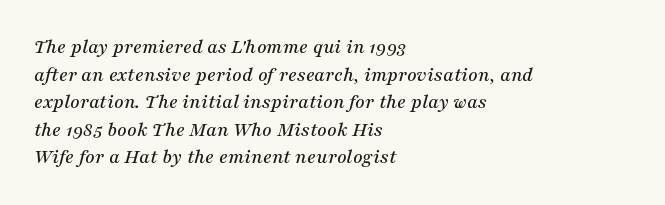
The image shows 21 px text type, italic (leaning right); set left-aligned, normal line spacing (1.31x), normal letter spacing, not underlined.
